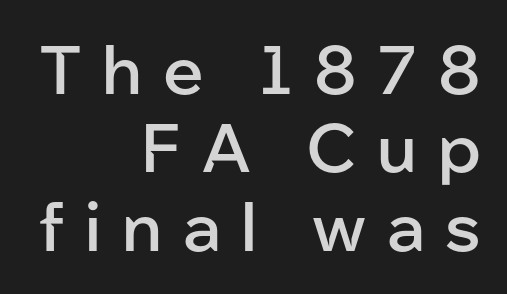
Character widths vary here, with narrow letters taking less room than wide ones. The rendering uses a semibold face; strokes are thickened but not to full bold. One-word summary of the alignment: right. Inter-character spacing is expanded well beyond the font's built-in metrics. Bare-footed words on every line.
